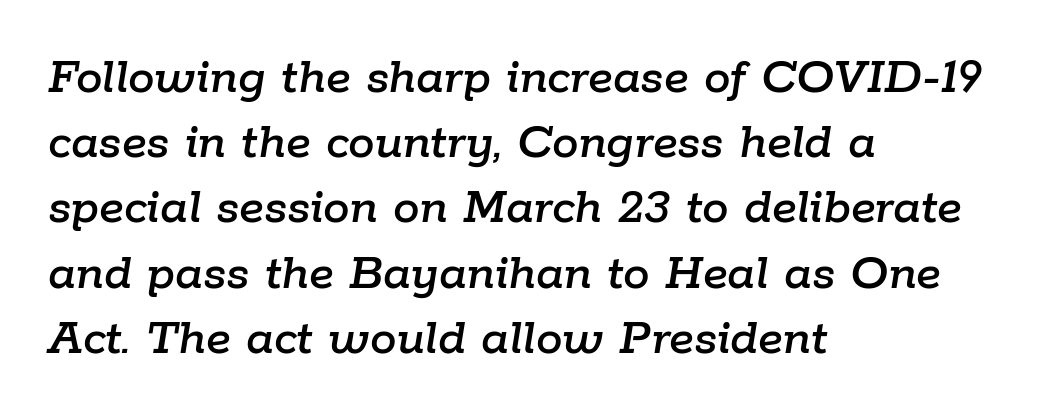
Q: Is the text italic (slanted)? A: Yes, it leans right by about 9 degrees.
Q: Is the text underlined? A: No.
Q: How is the paragraph aligned? A: Left-aligned.
Q: Is the spacing between letters normal or unusually wide? A: Normal.
Q: Width (condensed, normal, or wide)? A: Normal.
Q: Stroke contrast? A: Low.
Q: x-height? A: Medium.
Q: Monospaced? A: No.
